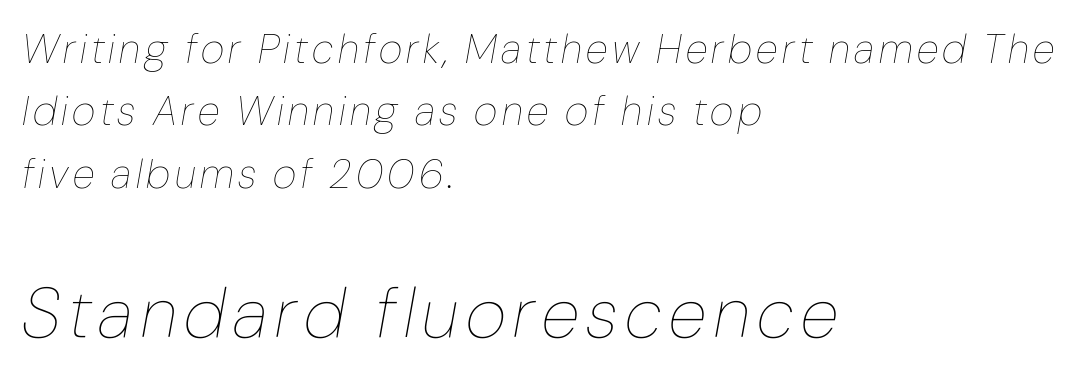
Q: Is the text bold? A: No.
Q: Is the text italic (slanted)? A: Yes, it leans right by about 10 degrees.
Q: Is the text underlined? A: No.
Q: How is the paragraph aligned? A: Left-aligned.
Q: Is the spacing between lines tight, normal or loose? A: Normal.
Q: Which block of text is set in a larger size, the first (top) or the second (bottom)? A: The second (bottom) one.
Q: Width (condensed, normal, or wide)? A: Condensed.
Q: Stroke contrast? A: Low.
Q: x-height? A: Medium.
Q: Monospaced? A: No.
